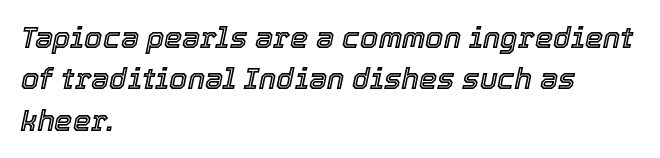
Q: Is the text italic (slanted)? A: Yes, it leans right by about 12 degrees.
Q: Is the text underlined? A: No.
Q: How is the paragraph aligned? A: Left-aligned.
Q: Is the spacing between letters normal or unusually wide? A: Normal.
Q: Is the spacing between lines tight, normal or loose? A: Normal.
Q: Width (condensed, normal, or wide)? A: Normal.
Q: x-height? A: Medium.
Q: Monospaced? A: No.
